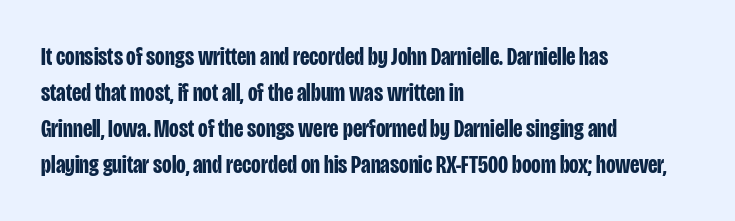
{"italic": "no", "bold": "yes", "underline": "no", "align": "left", "line_spacing": "normal", "line_spacing_ratio": 1.44, "letter_spacing": "normal", "letter_spacing_em": 0.0, "glyph_px": 25}
